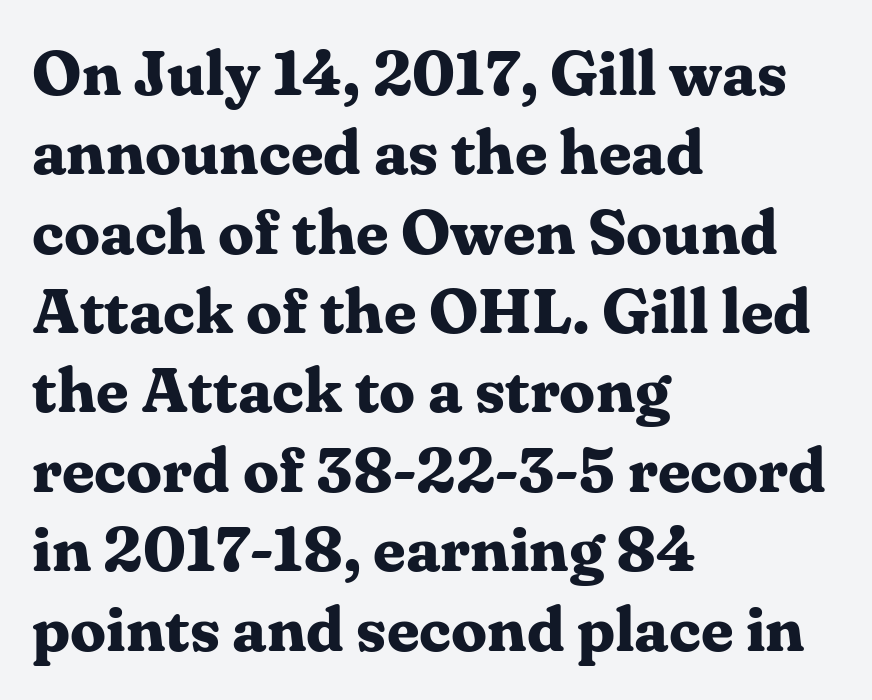
{"serif": "yes", "italic": "no", "bold": "yes", "weight": "bold", "width": "normal", "stroke_contrast": "medium", "x_height": "medium", "monospaced": "no", "underline": "no", "align": "left", "line_spacing_ratio": 1.24, "letter_spacing": "normal", "letter_spacing_em": 0.0, "glyph_px": 64}
